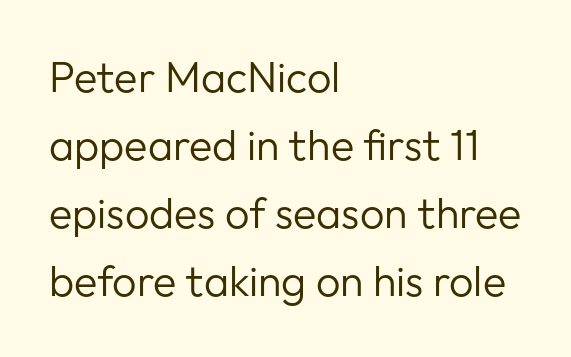
Q: Is the text bold? A: No.
Q: Is the text italic (slanted)? A: No, it is upright.
Q: Is the typeface a serif or a sans-serif typeface? A: Sans-serif.
Q: Is the text underlined? A: No.
Q: How is the paragraph aligned? A: Left-aligned.
Q: Is the spacing between letters normal or unusually wide? A: Normal.
Q: Is the spacing between lines tight, normal or loose? A: Normal.
Q: Width (condensed, normal, or wide)? A: Normal.
Q: Stroke contrast? A: Low.
Q: x-height? A: Medium.
Q: Monospaced? A: No.
